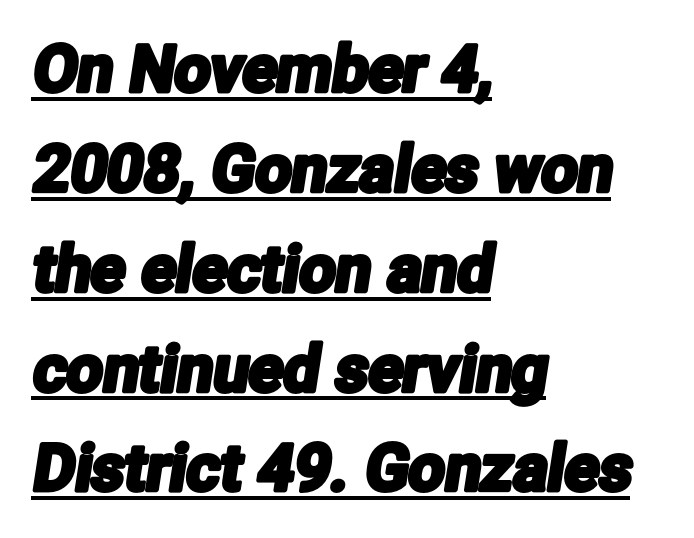
The image shows 64 px condensed sans-serif type; set left-aligned, normal line spacing (1.56x), normal letter spacing, underlined; low stroke contrast and a medium x-height.
